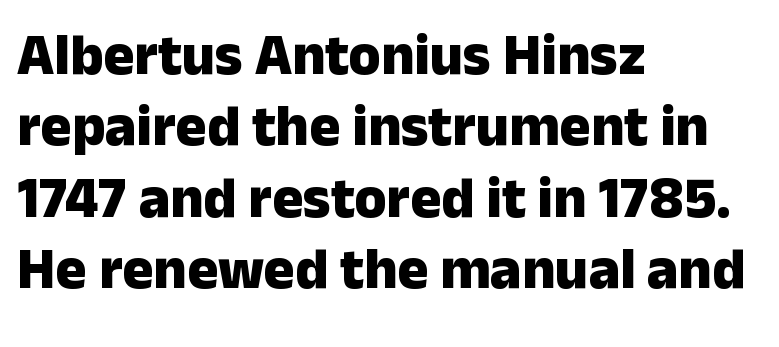
{"serif": "no", "italic": "no", "bold": "yes", "weight": "heavy", "width": "normal", "stroke_contrast": "low", "x_height": "medium", "monospaced": "no", "underline": "no", "align": "left", "line_spacing_ratio": 1.23, "letter_spacing": "normal", "letter_spacing_em": 0.0, "glyph_px": 58}
